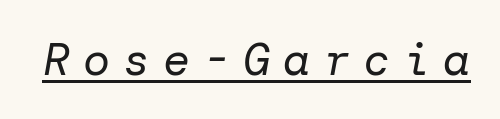
Is the letter spacing exaggerated? Yes — the characters are pushed far apart. Slant detected: the letters are inclined. On a weight scale, this lands at 450 or below. The lettering is marked with a stroke running underneath it.
